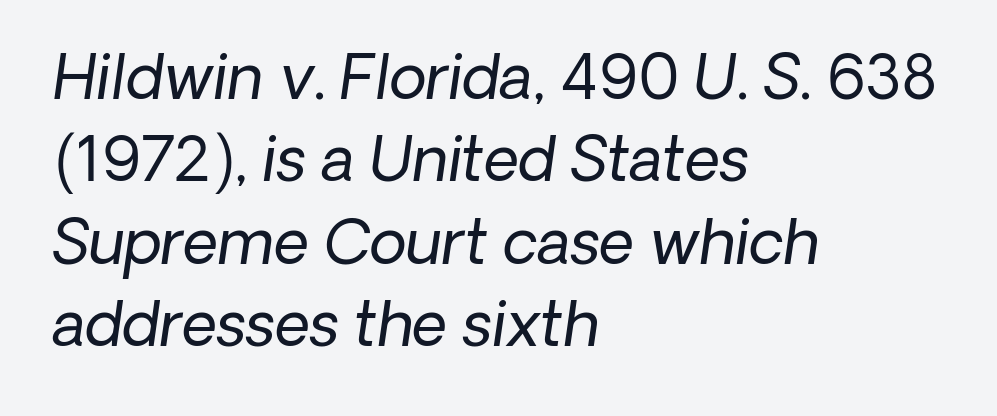
Q: Is the text bold? A: No.
Q: Is the text italic (slanted)? A: Yes, it leans right by about 8 degrees.
Q: Is the text underlined? A: No.
Q: How is the paragraph aligned? A: Left-aligned.
Q: Is the spacing between letters normal or unusually wide? A: Normal.
Q: Is the spacing between lines tight, normal or loose? A: Normal.
Q: Width (condensed, normal, or wide)? A: Normal.
Q: Stroke contrast? A: Low.
Q: x-height? A: Medium.
Q: Monospaced? A: No.
